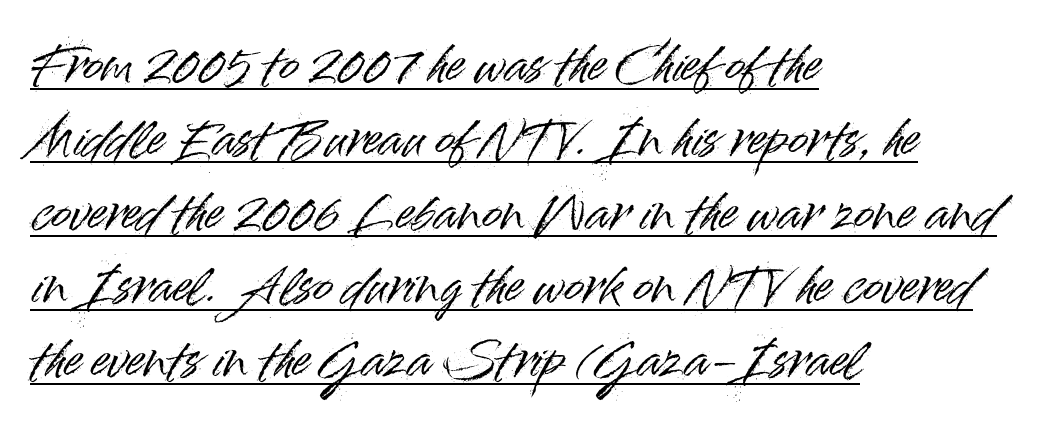
Q: Is the text italic (slanted)? A: Yes.
Q: Is the typeface a serif or a sans-serif typeface? A: Sans-serif.
Q: Is the text underlined? A: Yes.
Q: How is the paragraph aligned? A: Left-aligned.
Q: Is the spacing between letters normal or unusually wide? A: Normal.
Q: Is the spacing between lines tight, normal or loose? A: Normal.
Q: Width (condensed, normal, or wide)? A: Normal.
Q: Stroke contrast? A: High.
Q: x-height? A: Small.
Q: Monospaced? A: No.
